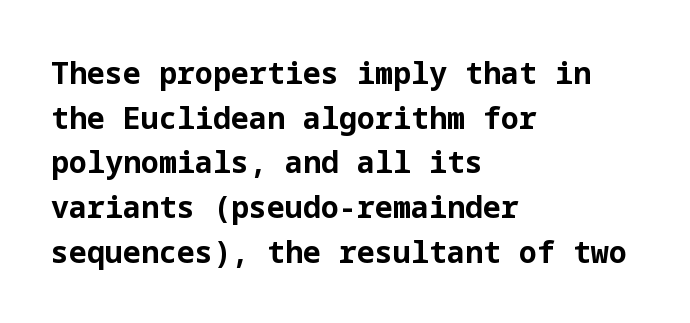
{"serif": "no", "italic": "no", "bold": "yes", "weight": "bold", "width": "normal", "stroke_contrast": "low", "x_height": "medium", "underline": "no", "align": "left", "line_spacing": "normal", "line_spacing_ratio": 1.49, "letter_spacing": "normal", "letter_spacing_em": 0.0, "glyph_px": 30}
